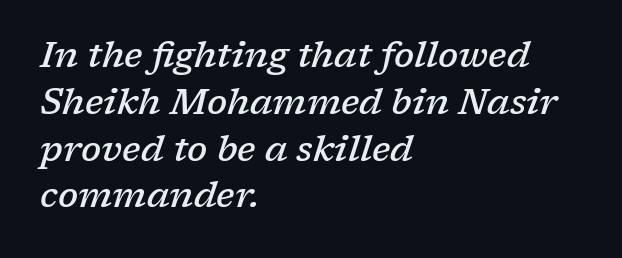
The image shows 36 px semibold serif type, italic (leaning right); set left-aligned, normal line spacing (1.3x), normal letter spacing, not underlined; low stroke contrast and a medium x-height.
